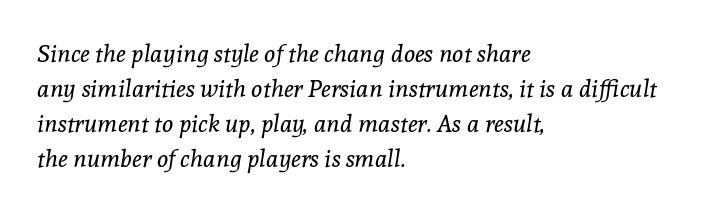
The lettering tilts uniformly, giving the passage an italic look. Unmarked baselines from the first word to the last. Regular leading. Glyph-to-glyph distance matches everyday printed text.
